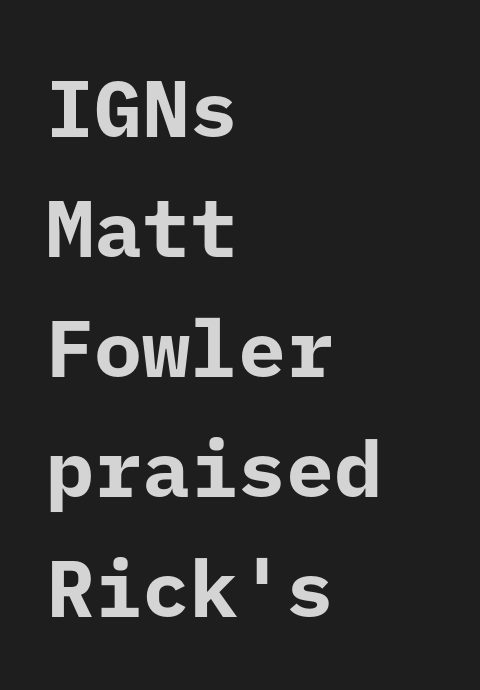
Q: Is the text bold? A: Yes.
Q: Is the text italic (slanted)? A: No, it is upright.
Q: Is the typeface a serif or a sans-serif typeface? A: Sans-serif.
Q: Is the text underlined? A: No.
Q: How is the paragraph aligned? A: Left-aligned.
Q: Is the spacing between letters normal or unusually wide? A: Normal.
Q: Is the spacing between lines tight, normal or loose? A: Normal.
Q: Width (condensed, normal, or wide)? A: Normal.
Q: Stroke contrast? A: Low.
Q: x-height? A: Medium.
